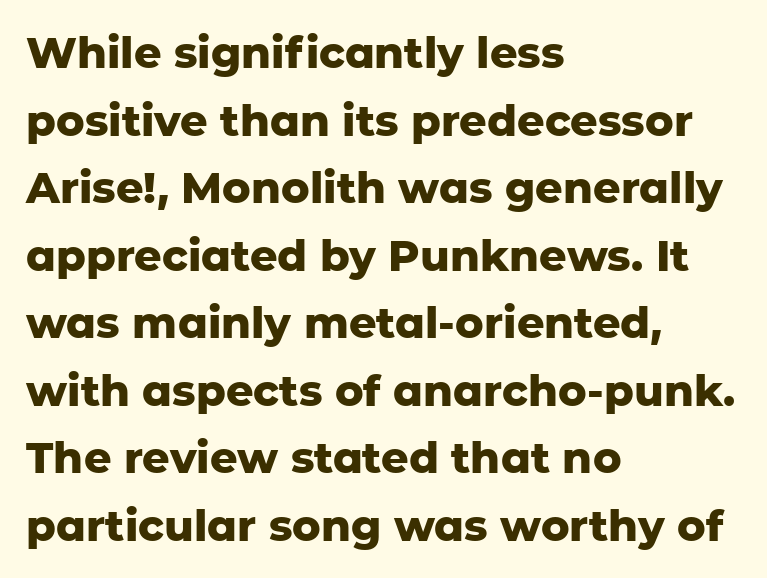
Q: Is the text bold? A: Yes.
Q: Is the text italic (slanted)? A: No, it is upright.
Q: Is the typeface a serif or a sans-serif typeface? A: Sans-serif.
Q: Is the text underlined? A: No.
Q: How is the paragraph aligned? A: Left-aligned.
Q: Is the spacing between letters normal or unusually wide? A: Normal.
Q: Is the spacing between lines tight, normal or loose? A: Normal.
Q: Width (condensed, normal, or wide)? A: Normal.
Q: Stroke contrast? A: Low.
Q: x-height? A: Medium.
Q: Monospaced? A: No.
